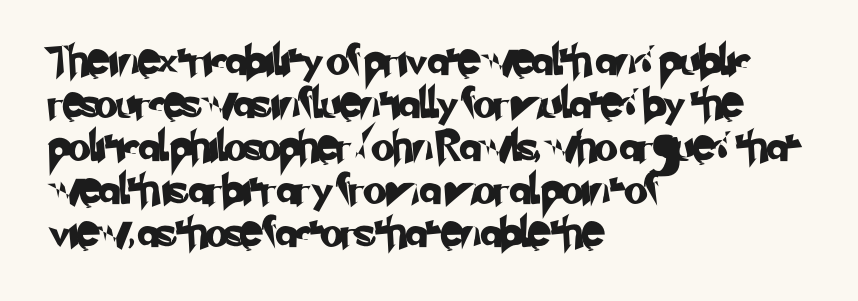
Q: Is the typeface a serif or a sans-serif typeface? A: Sans-serif.
Q: Is the text underlined? A: No.
Q: How is the paragraph aligned? A: Left-aligned.
Q: Is the spacing between letters normal or unusually wide? A: Normal.
Q: Is the spacing between lines tight, normal or loose? A: Normal.
Q: Width (condensed, normal, or wide)? A: Normal.
Q: Stroke contrast? A: Low.
Q: x-height? A: Small.
Q: Monospaced? A: No.
